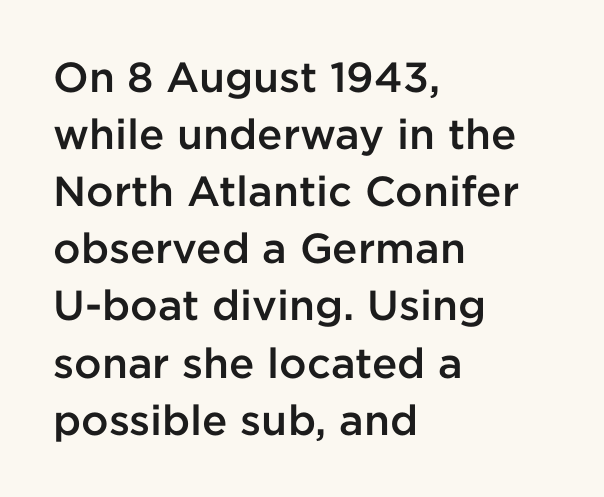
Q: Is the text bold? A: Semi-bold.
Q: Is the text italic (slanted)? A: No, it is upright.
Q: Is the typeface a serif or a sans-serif typeface? A: Sans-serif.
Q: Is the text underlined? A: No.
Q: How is the paragraph aligned? A: Left-aligned.
Q: Is the spacing between letters normal or unusually wide? A: Normal.
Q: Is the spacing between lines tight, normal or loose? A: Normal.
Q: Width (condensed, normal, or wide)? A: Normal.
Q: Stroke contrast? A: Low.
Q: x-height? A: Medium.
Q: Monospaced? A: No.
